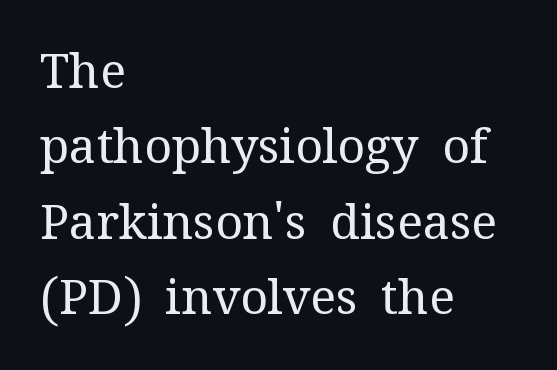
The image shows 48 px regular-weight serif type, upright; set left-aligned, normal line spacing (1.57x), normal letter spacing, not underlined; medium stroke contrast and a medium x-height.
